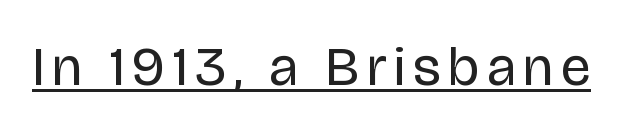
{"serif": "no", "italic": "no", "bold": "no", "weight": "regular", "width": "normal", "stroke_contrast": "low", "x_height": "large", "monospaced": "no", "underline": "yes", "glyph_px": 55}
